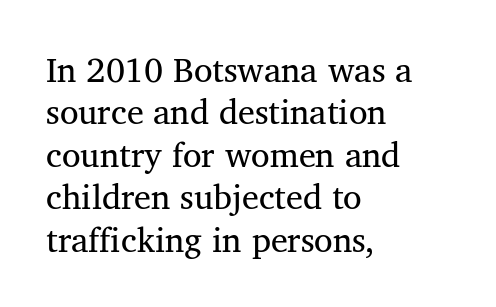
{"serif": "yes", "bold": "no", "weight": "regular", "width": "normal", "stroke_contrast": "medium", "x_height": "medium", "monospaced": "no", "underline": "no", "align": "left", "line_spacing": "normal", "line_spacing_ratio": 1.25, "letter_spacing": "normal", "letter_spacing_em": 0.0, "glyph_px": 34}
